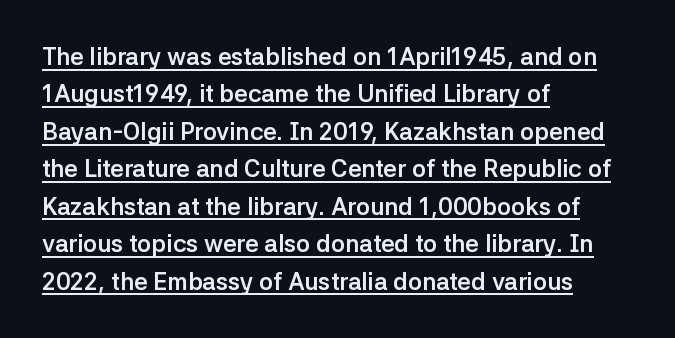
{"italic": "no", "bold": "yes", "underline": "yes", "align": "left", "line_spacing": "normal", "line_spacing_ratio": 1.56, "letter_spacing": "normal", "letter_spacing_em": 0.0, "glyph_px": 24}
